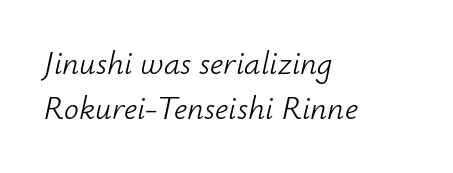
The image shows 33 px light type, italic (leaning right); set left-aligned, normal line spacing (1.37x), normal letter spacing, not underlined; low stroke contrast and a small x-height.
